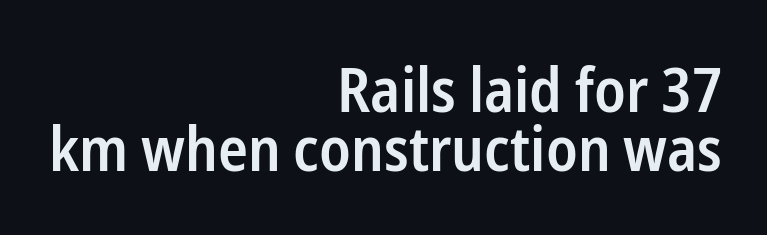
The image shows 62 px semibold, condensed sans-serif type, upright; set right-aligned, tight line spacing (0.95x), normal letter spacing, not underlined; low stroke contrast and a medium x-height.
